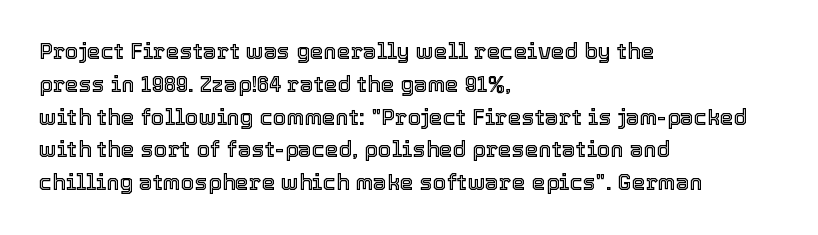
Q: Is the text italic (slanted)? A: No, it is upright.
Q: Is the text underlined? A: No.
Q: How is the paragraph aligned? A: Left-aligned.
Q: Is the spacing between letters normal or unusually wide? A: Normal.
Q: Is the spacing between lines tight, normal or loose? A: Normal.
